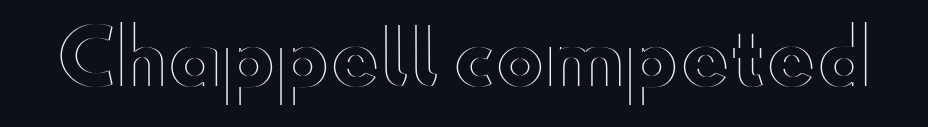
{"italic": "no", "width": "wide", "x_height": "small", "monospaced": "no", "underline": "no", "letter_spacing": "normal", "letter_spacing_em": 0.0, "glyph_px": 74}
